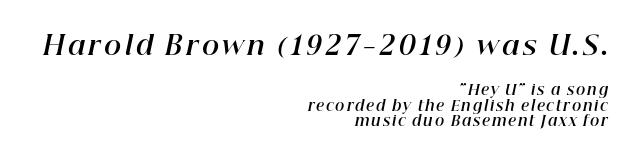
The image shows 26 px bold type, italic (leaning right); set right-aligned, tight line spacing (1.1x), not underlined; the first (top) block is 1.86x larger.
